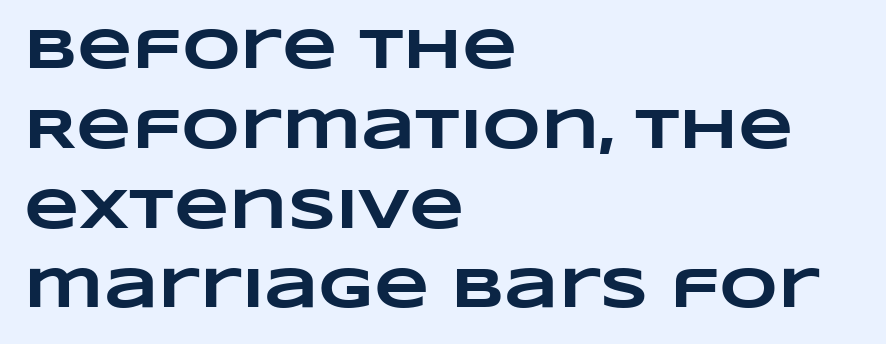
Q: Is the text bold? A: Yes.
Q: Is the text underlined? A: No.
Q: How is the paragraph aligned? A: Left-aligned.
Q: Is the spacing between letters normal or unusually wide? A: Normal.
Q: Is the spacing between lines tight, normal or loose? A: Normal.
Q: Width (condensed, normal, or wide)? A: Wide.
Q: Stroke contrast? A: Low.
Q: x-height? A: Large.
Q: Monospaced? A: No.
